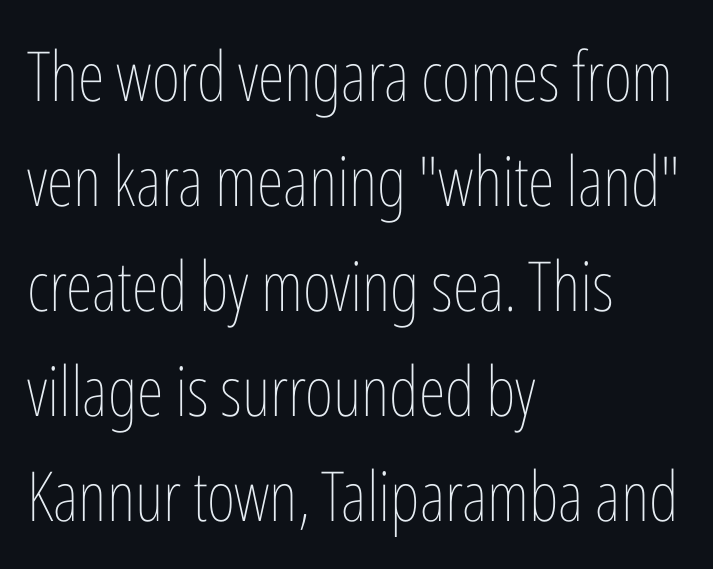
Q: Is the text bold? A: No.
Q: Is the text italic (slanted)? A: No, it is upright.
Q: Is the text underlined? A: No.
Q: How is the paragraph aligned? A: Left-aligned.
Q: Is the spacing between letters normal or unusually wide? A: Normal.
Q: Is the spacing between lines tight, normal or loose? A: Normal.
Q: Width (condensed, normal, or wide)? A: Condensed.
Q: Stroke contrast? A: Low.
Q: x-height? A: Medium.
Q: Monospaced? A: No.
